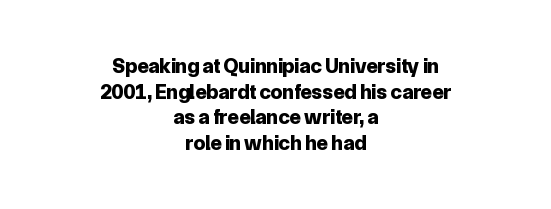
Q: Is the text bold? A: Yes.
Q: Is the text italic (slanted)? A: No, it is upright.
Q: Is the text underlined? A: No.
Q: How is the paragraph aligned? A: Centered.
Q: Is the spacing between letters normal or unusually wide? A: Normal.
